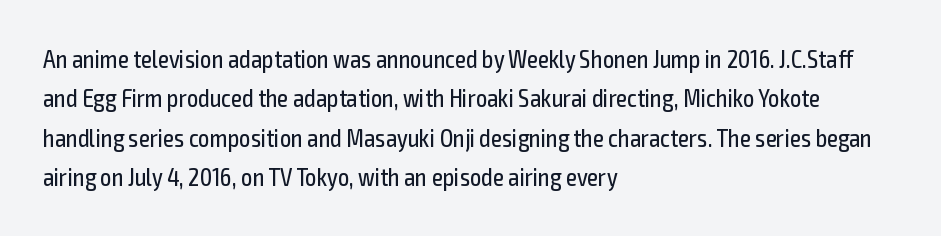
The image shows 25 px text type, upright; set left-aligned, normal line spacing (1.58x), normal letter spacing, not underlined.
